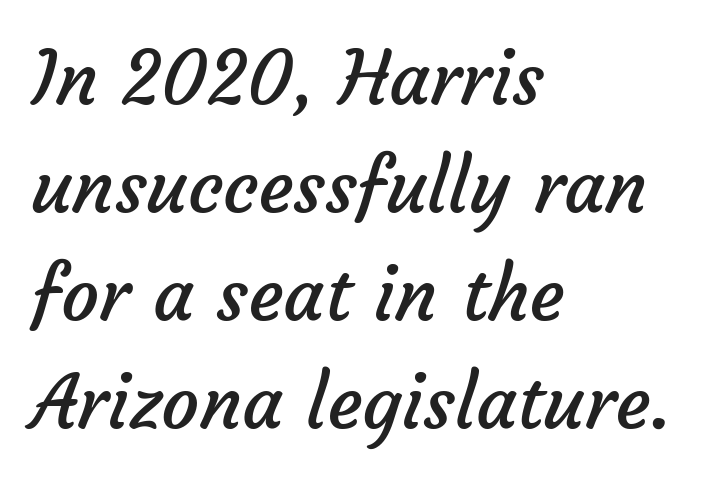
Q: Is the text bold? A: No.
Q: Is the typeface a serif or a sans-serif typeface? A: Sans-serif.
Q: Is the text underlined? A: No.
Q: How is the paragraph aligned? A: Left-aligned.
Q: Is the spacing between letters normal or unusually wide? A: Normal.
Q: Is the spacing between lines tight, normal or loose? A: Normal.
Q: Width (condensed, normal, or wide)? A: Normal.
Q: Stroke contrast? A: Low.
Q: x-height? A: Medium.
Q: Monospaced? A: No.
